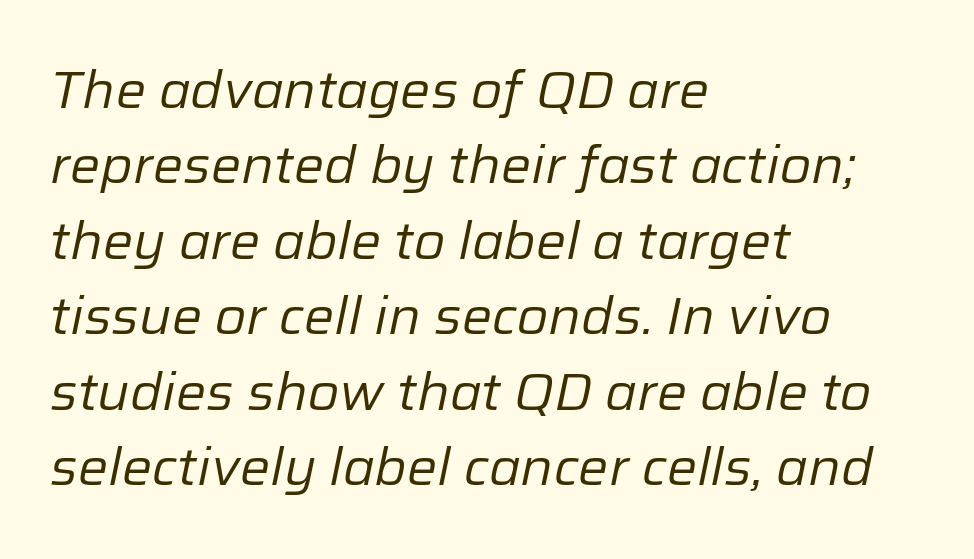
The image shows 51 px regular-weight type, italic (leaning right); set left-aligned, normal line spacing (1.48x), normal letter spacing, not underlined; low stroke contrast and a medium x-height.
